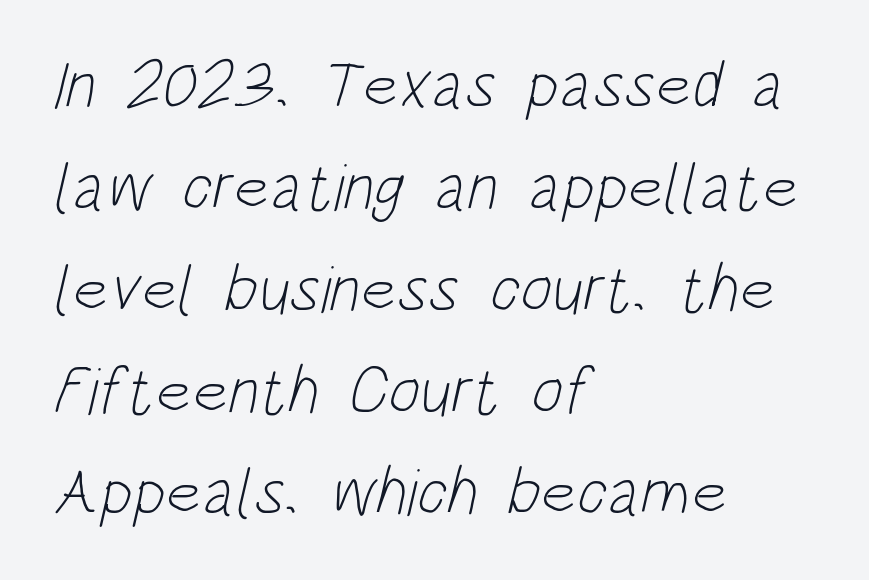
The image shows 67 px light, condensed sans-serif type; set left-aligned, normal line spacing (1.52x), normal letter spacing, not underlined; low stroke contrast and a large x-height.
